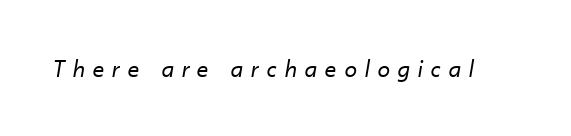
{"italic": "yes", "lean": "right", "slant_degrees": 10, "bold": "no", "underline": "no", "letter_spacing": "wide", "letter_spacing_em": 0.34, "glyph_px": 25}
